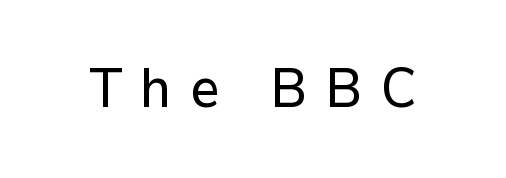
What kind of face is this? One without serifs — a sans. The face used here is rendered with a markedly widened letterfit. The space beneath each line is pristine and unruled. Nope, not italic — everything's standing straight. Looks like regular typesetting: each glyph gets only the width it needs.
